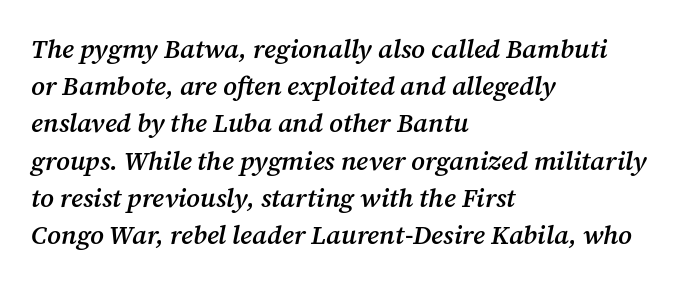
{"italic": "yes", "lean": "right", "slant_degrees": 12, "bold": "semi", "underline": "no", "align": "left", "line_spacing": "normal", "line_spacing_ratio": 1.43, "letter_spacing": "normal", "letter_spacing_em": 0.0, "glyph_px": 26}
